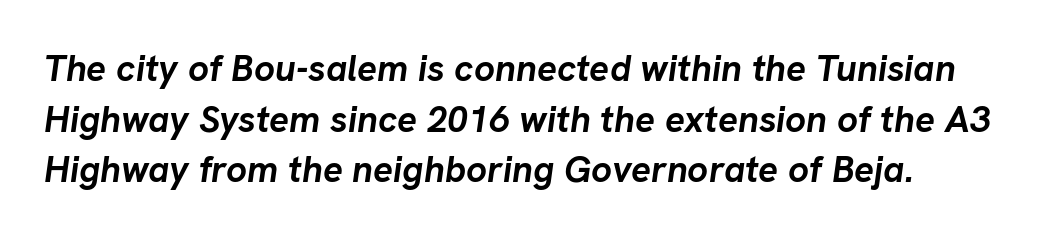
Q: Is the text bold? A: Yes.
Q: Is the text italic (slanted)? A: Yes, it leans right by about 8 degrees.
Q: Is the text underlined? A: No.
Q: How is the paragraph aligned? A: Left-aligned.
Q: Is the spacing between letters normal or unusually wide? A: Normal.
Q: Is the spacing between lines tight, normal or loose? A: Normal.
Q: Width (condensed, normal, or wide)? A: Normal.
Q: Stroke contrast? A: Low.
Q: x-height? A: Medium.
Q: Monospaced? A: No.
